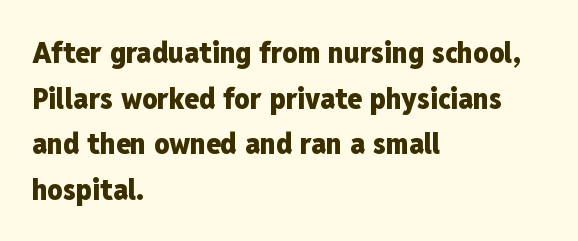
Q: Is the text bold? A: Yes.
Q: Is the text italic (slanted)? A: No, it is upright.
Q: Is the typeface a serif or a sans-serif typeface? A: Sans-serif.
Q: Is the text underlined? A: No.
Q: How is the paragraph aligned? A: Left-aligned.
Q: Is the spacing between letters normal or unusually wide? A: Normal.
Q: Is the spacing between lines tight, normal or loose? A: Normal.
Q: Width (condensed, normal, or wide)? A: Condensed.
Q: Stroke contrast? A: Low.
Q: x-height? A: Medium.
Q: Monospaced? A: No.
